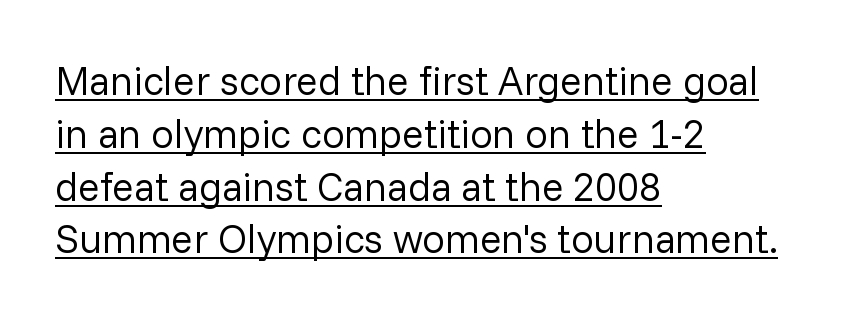
{"serif": "no", "italic": "no", "bold": "no", "weight": "regular", "width": "normal", "stroke_contrast": "low", "x_height": "medium", "monospaced": "no", "underline": "yes", "align": "left", "line_spacing": "normal", "line_spacing_ratio": 1.32, "letter_spacing": "normal", "letter_spacing_em": 0.0, "glyph_px": 40}
